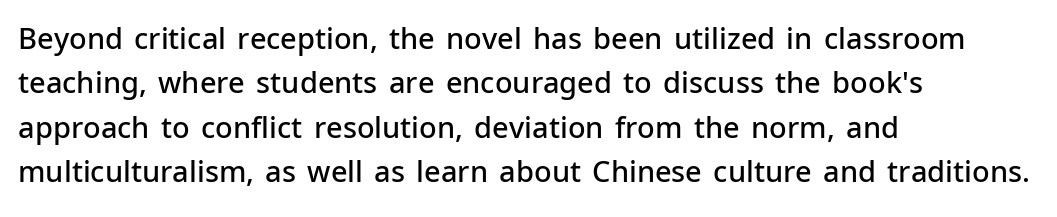
The image shows 29 px semibold sans-serif type, upright; set left-aligned, normal line spacing (1.53x), normal letter spacing, not underlined; low stroke contrast and a medium x-height.
